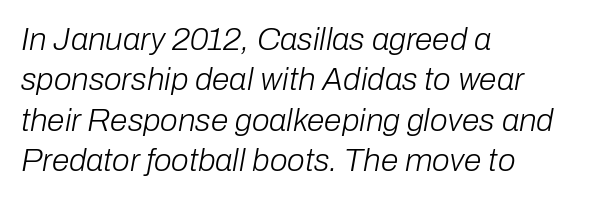
{"italic": "yes", "lean": "right", "slant_degrees": 10, "bold": "no", "weight": "light", "width": "normal", "stroke_contrast": "low", "x_height": "medium", "monospaced": "no", "underline": "no", "align": "left", "line_spacing": "normal", "line_spacing_ratio": 1.26, "letter_spacing": "normal", "letter_spacing_em": 0.0, "glyph_px": 32}
